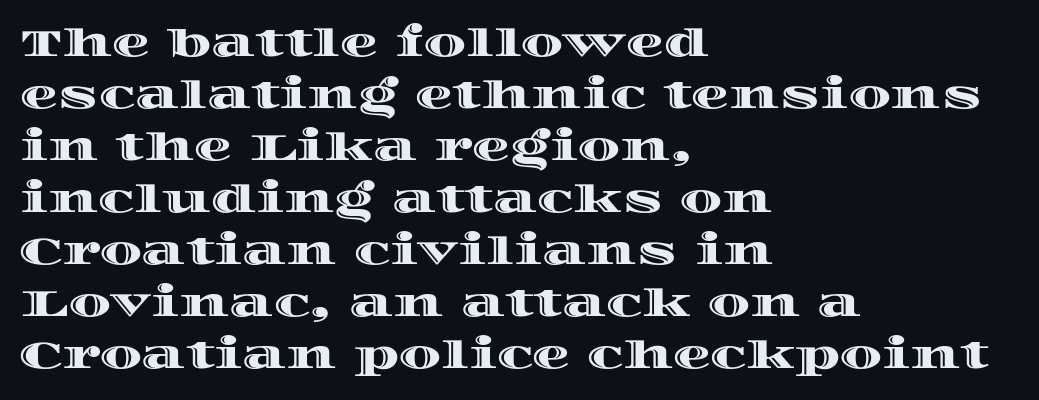
{"italic": "no", "width": "wide", "x_height": "large", "monospaced": "no", "underline": "no", "align": "left", "line_spacing": "normal", "line_spacing_ratio": 1.37, "letter_spacing": "normal", "letter_spacing_em": 0.0, "glyph_px": 38}
